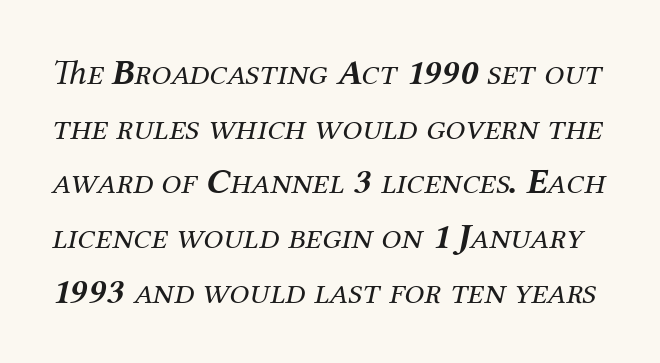
The image shows 36 px regular-weight serif type, italic (leaning right); set normal line spacing (1.52x), normal letter spacing, not underlined; medium stroke contrast and a medium x-height.
